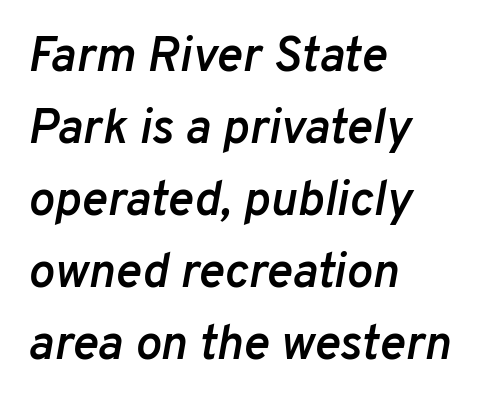
The passage shown is not underscored anywhere. Is the letter spacing exaggerated? No — it looks like the ordinary default. Each letter keeps its own natural width here, so spacing adapts to shape. One-word summary of the alignment: left. These lines sit exactly where default settings would place them.
